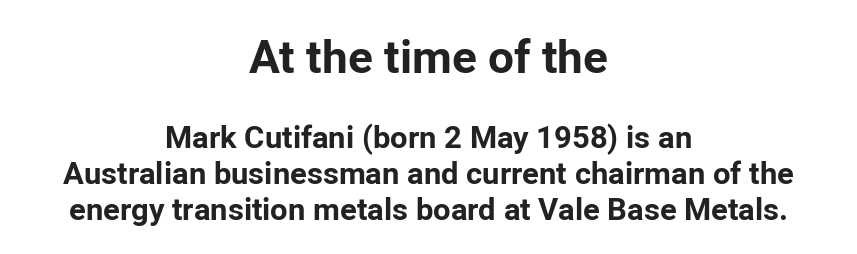
{"serif": "no", "italic": "no", "bold": "yes", "weight": "bold", "width": "normal", "stroke_contrast": "low", "x_height": "medium", "monospaced": "no", "underline": "no", "align": "center", "line_spacing_ratio": 1.17, "letter_spacing": "normal", "letter_spacing_em": 0.0, "larger_block": "first", "size_ratio": 1.48, "glyph_px": 46}
